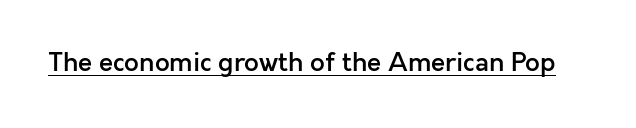
The image shows 26 px text type, upright; set normal letter spacing, underlined.
